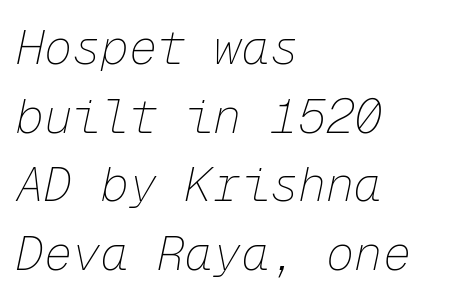
Does extra space separate the letters? No, they use regular spacing. Plain, unruled lines of type. Would a proofreader flag this as italicized? Yes. Reading down the block, your eye returns to a fixed left position each line. Counters stay open thanks to moderate or lighter strokes.
